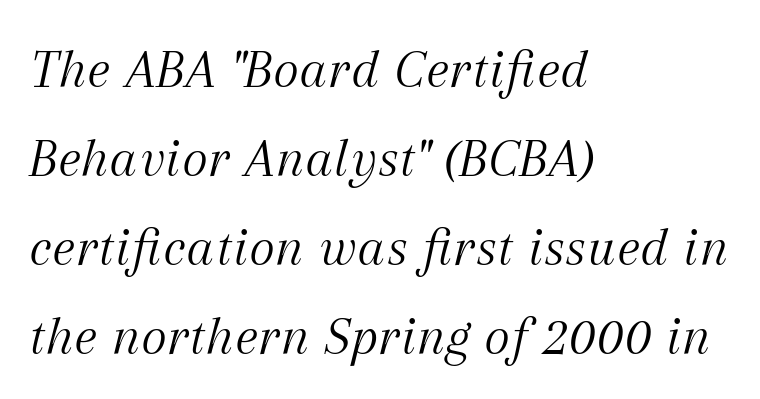
The image shows 56 px light serif type, italic (leaning right); set left-aligned, normal line spacing (1.59x), normal letter spacing, not underlined; medium stroke contrast and a medium x-height.
